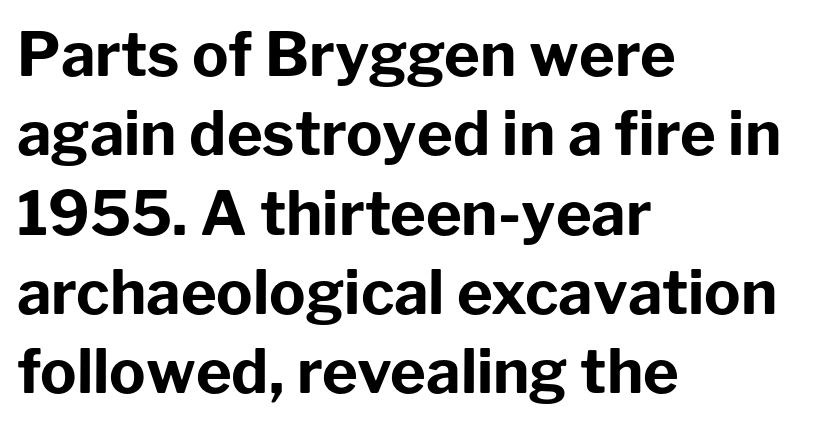
Q: Is the text bold? A: Yes.
Q: Is the text italic (slanted)? A: No, it is upright.
Q: Is the typeface a serif or a sans-serif typeface? A: Sans-serif.
Q: Is the text underlined? A: No.
Q: How is the paragraph aligned? A: Left-aligned.
Q: Is the spacing between letters normal or unusually wide? A: Normal.
Q: Is the spacing between lines tight, normal or loose? A: Normal.
Q: Width (condensed, normal, or wide)? A: Normal.
Q: Stroke contrast? A: Low.
Q: x-height? A: Medium.
Q: Monospaced? A: No.
